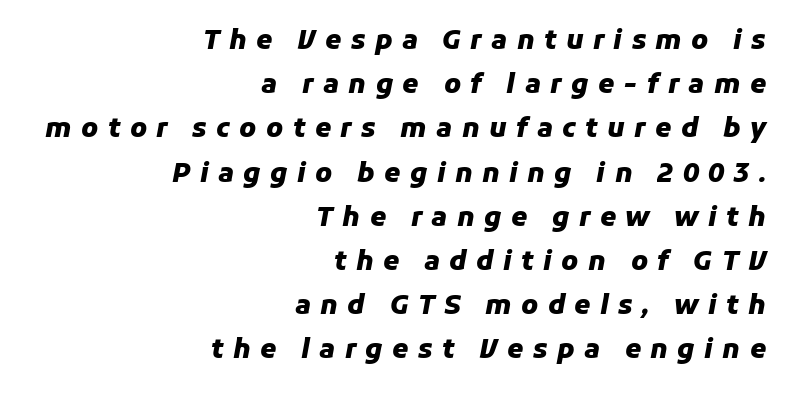
Leading: standard. Bold? Absolutely — the strokes are thick and heavy. This rendering features lettering with no underline. This sample uses an oblique cut, with every glyph tilted off the vertical.
